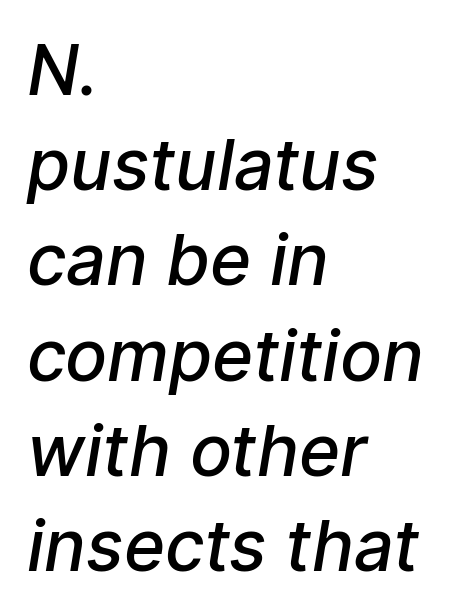
The image shows 70 px semibold sans-serif type; set left-aligned, normal line spacing (1.36x), normal letter spacing, not underlined; low stroke contrast and a medium x-height.
